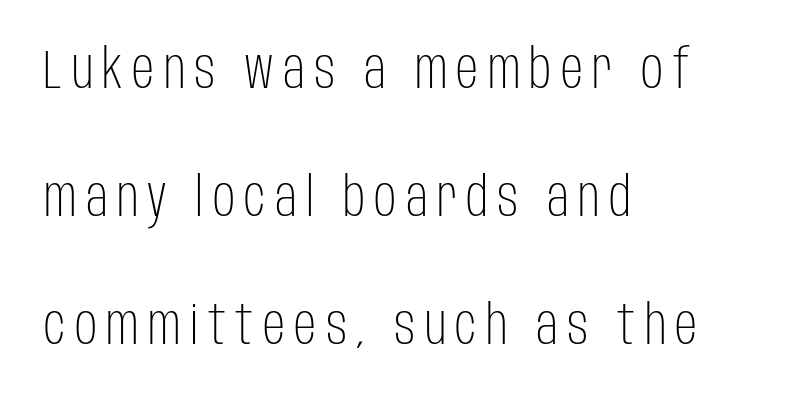
The ragged edge is on the right, which tells us the setting is flush left. You can tell it's not italic because the verticals are truly vertical. The letters advance in unequal steps, a hallmark of proportional type. The leading is generous, giving the passage an open texture. No feet cap the strokes, marking this as sans-serif type. No chunkiness to these letters — they're not bold.
